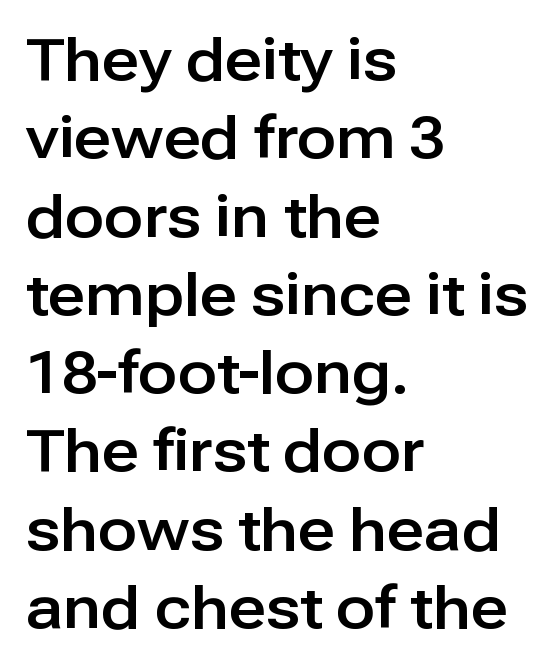
The image shows 58 px sans-serif type, upright; set left-aligned, normal line spacing (1.35x), normal letter spacing, not underlined; low stroke contrast and a medium x-height.
